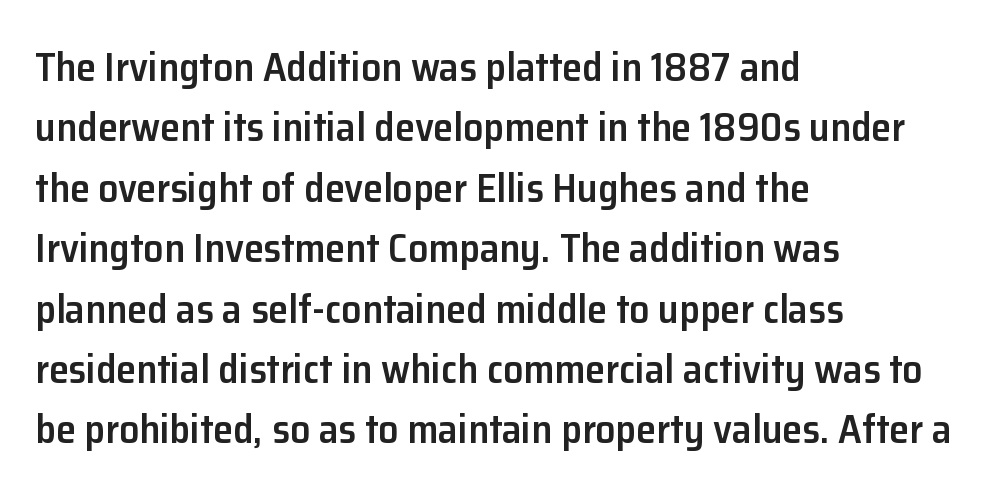
Q: Is the text bold? A: Semi-bold.
Q: Is the text italic (slanted)? A: No, it is upright.
Q: Is the typeface a serif or a sans-serif typeface? A: Sans-serif.
Q: Is the text underlined? A: No.
Q: How is the paragraph aligned? A: Left-aligned.
Q: Is the spacing between letters normal or unusually wide? A: Normal.
Q: Is the spacing between lines tight, normal or loose? A: Normal.
Q: Width (condensed, normal, or wide)? A: Normal.
Q: Stroke contrast? A: Low.
Q: x-height? A: Medium.
Q: Monospaced? A: No.
